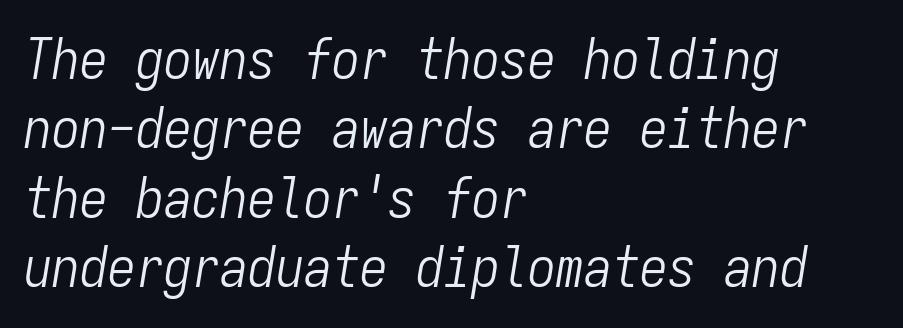
{"italic": "yes", "lean": "right", "slant_degrees": 9, "bold": "no", "weight": "light", "width": "condensed", "stroke_contrast": "low", "x_height": "medium", "monospaced": "yes", "underline": "no", "align": "left", "line_spacing_ratio": 1.24, "letter_spacing": "normal", "letter_spacing_em": 0.0, "glyph_px": 56}
